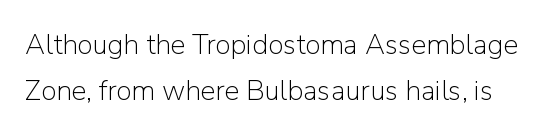
The image shows 28 px light sans-serif type, upright; set normal line spacing (1.65x), normal letter spacing, not underlined; low stroke contrast and a medium x-height.
